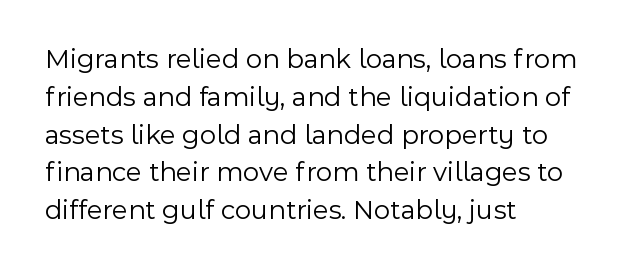
The image shows 28 px light sans-serif type, upright; set left-aligned, normal line spacing (1.35x), normal letter spacing, not underlined; a medium x-height.
